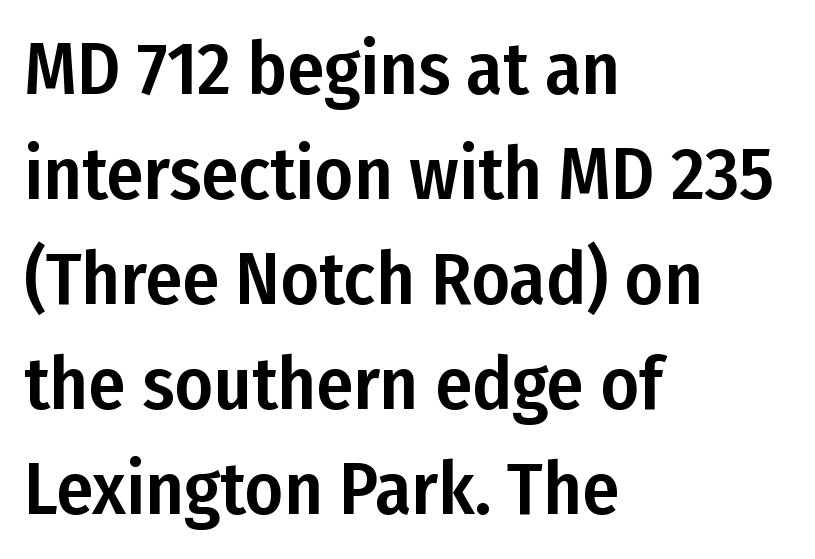
Q: Is the text italic (slanted)? A: No, it is upright.
Q: Is the typeface a serif or a sans-serif typeface? A: Sans-serif.
Q: Is the text underlined? A: No.
Q: How is the paragraph aligned? A: Left-aligned.
Q: Is the spacing between letters normal or unusually wide? A: Normal.
Q: Is the spacing between lines tight, normal or loose? A: Normal.
Q: Width (condensed, normal, or wide)? A: Condensed.
Q: Stroke contrast? A: Low.
Q: x-height? A: Medium.
Q: Monospaced? A: No.
